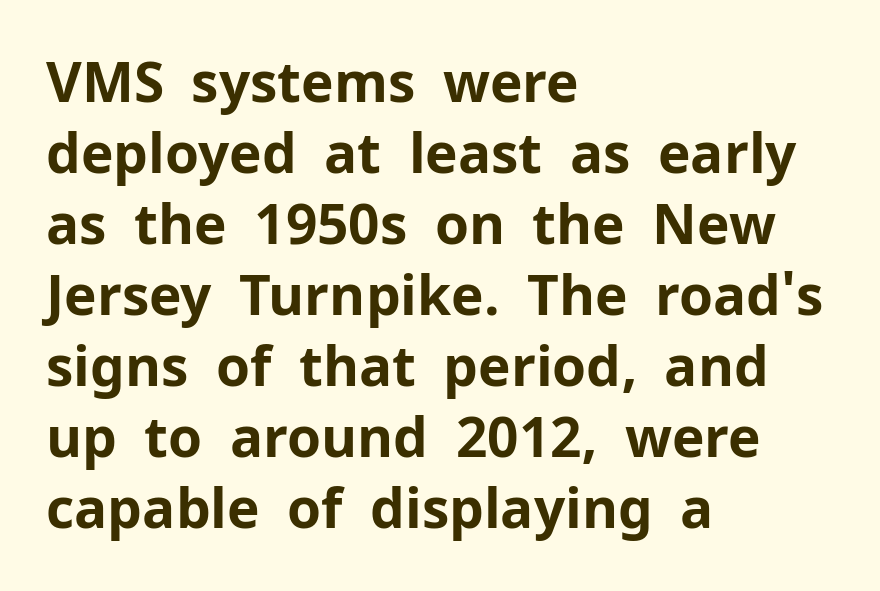
The image shows 55 px bold sans-serif type, upright; set left-aligned, normal line spacing (1.29x), normal letter spacing, not underlined; low stroke contrast and a medium x-height.
